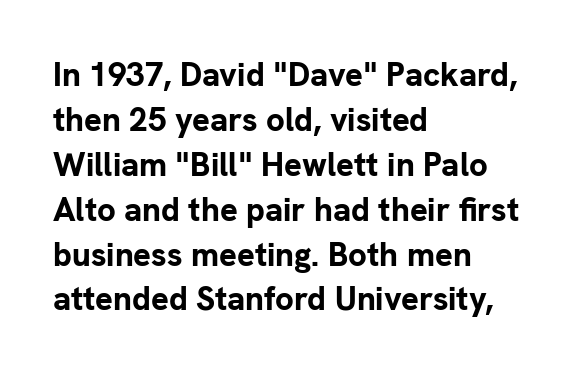
Q: Is the text bold? A: Yes.
Q: Is the text italic (slanted)? A: No, it is upright.
Q: Is the typeface a serif or a sans-serif typeface? A: Sans-serif.
Q: Is the text underlined? A: No.
Q: How is the paragraph aligned? A: Left-aligned.
Q: Is the spacing between letters normal or unusually wide? A: Normal.
Q: Is the spacing between lines tight, normal or loose? A: Normal.
Q: Width (condensed, normal, or wide)? A: Normal.
Q: Stroke contrast? A: Low.
Q: x-height? A: Medium.
Q: Monospaced? A: No.
